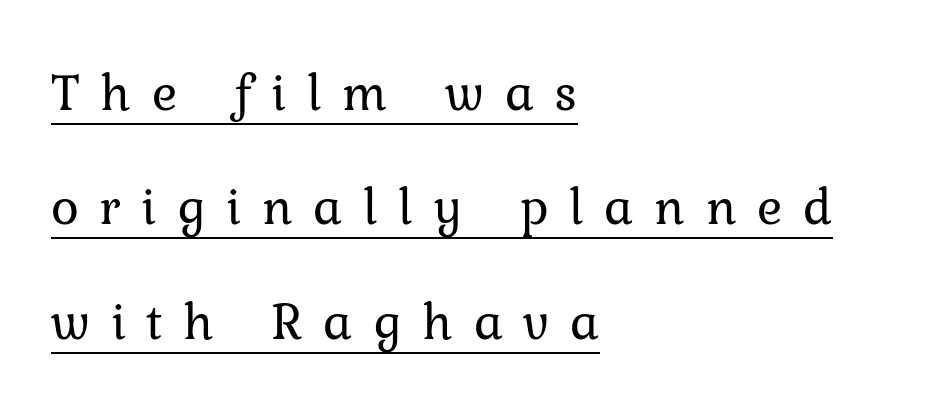
Leading: increased. Beneath each row of characters lies a ruled line. Each letter's strokes conclude with small projecting serifs. The setting favours the left margin, as ordinary paragraphs usually do.
